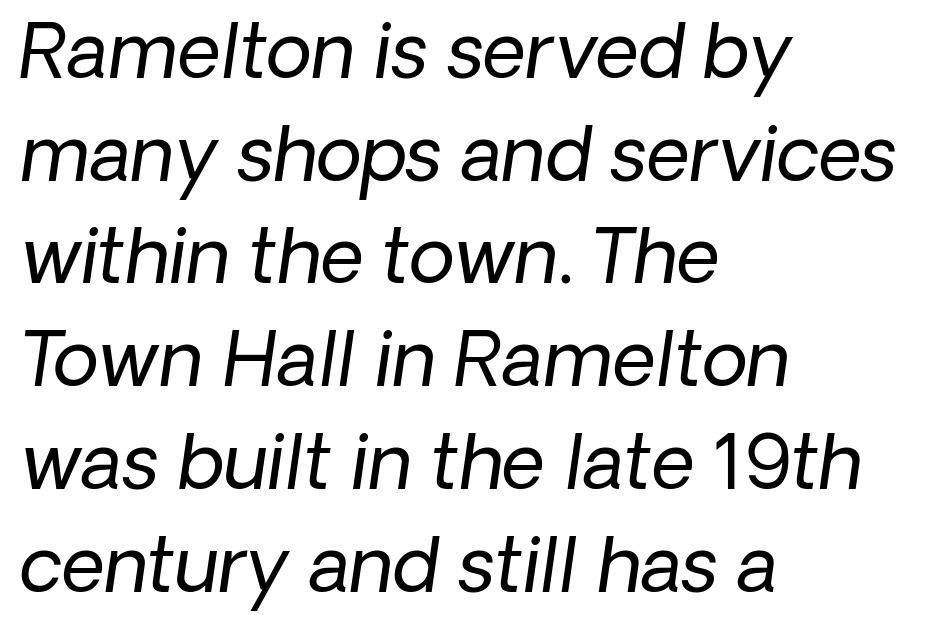
{"serif": "no", "bold": "no", "weight": "regular", "width": "normal", "stroke_contrast": "low", "x_height": "medium", "monospaced": "no", "underline": "no", "align": "left", "line_spacing": "normal", "line_spacing_ratio": 1.37, "letter_spacing": "normal", "letter_spacing_em": 0.0, "glyph_px": 75}
